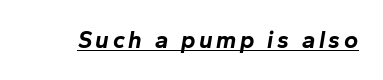
Students, observe the line beneath the letters — that is underlining. It's the slanting kind of type. You'd pick this weight for a headline — it's a proper bold.
